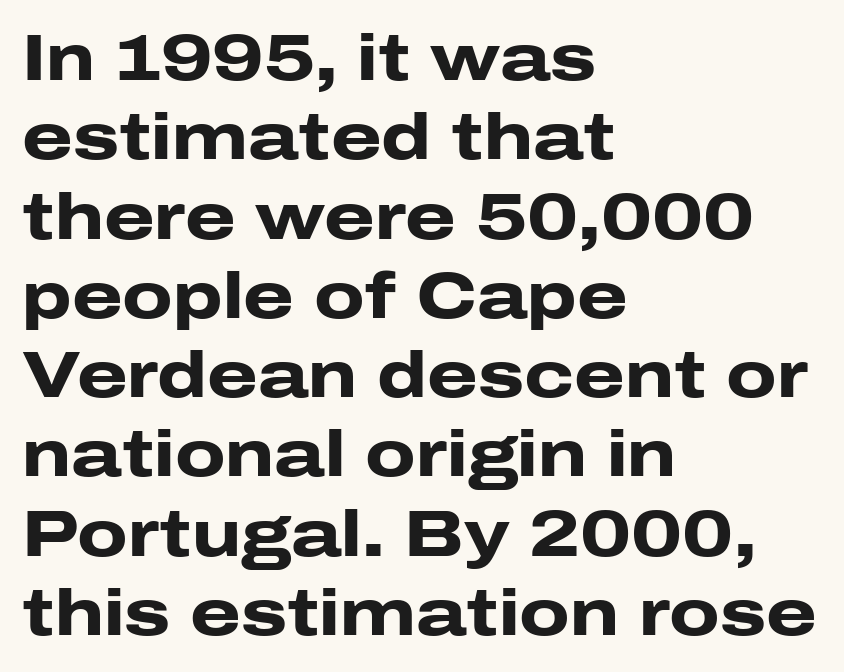
The ragged edge is on the right, which tells us the setting is flush left. Letters rest on an invisible, unmarked baseline. Does the type have serifs? No, each stem ends abruptly. Is there any slant? The stems are plumb. Does extra space separate the letters? No, they use regular spacing. Typesetter's note: full bold, strokes at maximum text heaviness.
